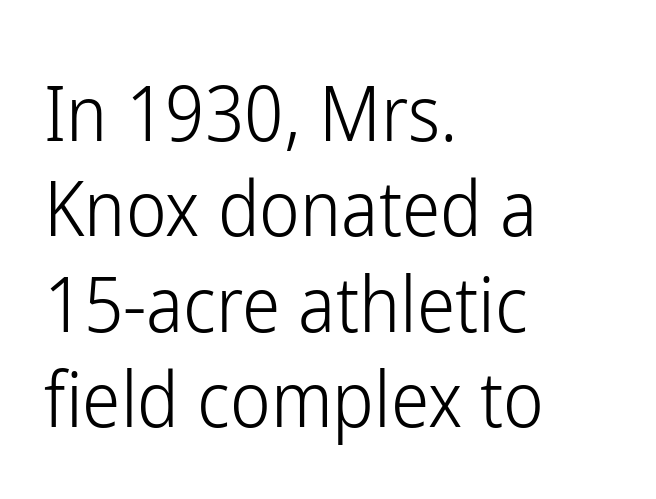
Q: Is the text bold? A: No.
Q: Is the text italic (slanted)? A: No, it is upright.
Q: Is the typeface a serif or a sans-serif typeface? A: Sans-serif.
Q: Is the text underlined? A: No.
Q: How is the paragraph aligned? A: Left-aligned.
Q: Is the spacing between letters normal or unusually wide? A: Normal.
Q: Width (condensed, normal, or wide)? A: Condensed.
Q: Stroke contrast? A: Low.
Q: x-height? A: Medium.
Q: Monospaced? A: No.
